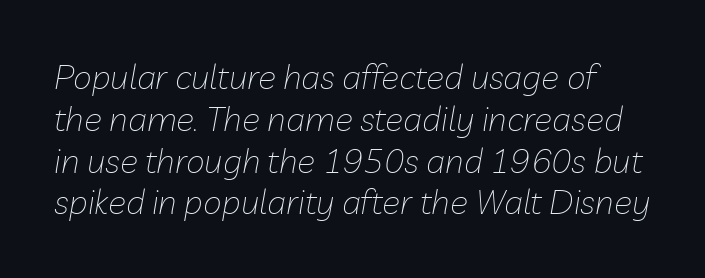
The image shows 34 px thin type, italic (leaning right); set line spacing 1.23x, normal letter spacing, not underlined; low stroke contrast and a medium x-height.
